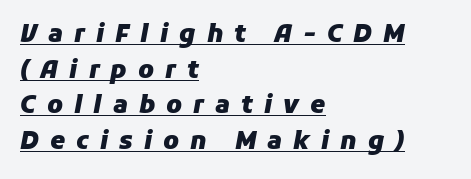
{"italic": "yes", "lean": "right", "slant_degrees": 11, "bold": "yes", "underline": "yes", "align": "left", "line_spacing": "normal", "line_spacing_ratio": 1.48, "letter_spacing": "wide", "letter_spacing_em": 0.46, "glyph_px": 24}
